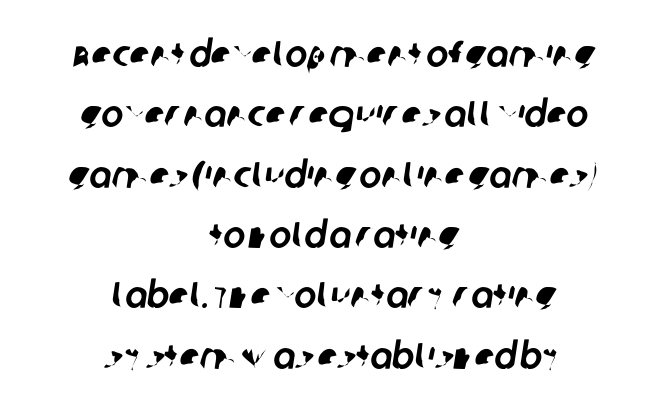
Q: Is the typeface a serif or a sans-serif typeface? A: Sans-serif.
Q: Is the text underlined? A: No.
Q: How is the paragraph aligned? A: Centered.
Q: Is the spacing between letters normal or unusually wide? A: Normal.
Q: Is the spacing between lines tight, normal or loose? A: Normal.
Q: Width (condensed, normal, or wide)? A: Normal.
Q: Stroke contrast? A: Low.
Q: x-height? A: Large.
Q: Monospaced? A: No.
